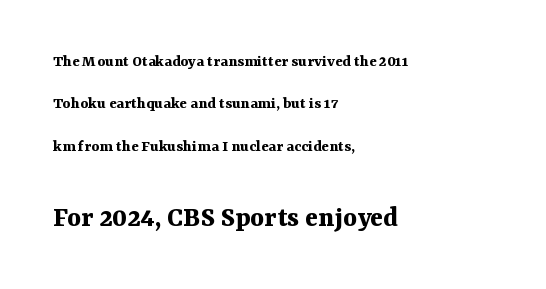
Q: Is the text bold? A: Yes.
Q: Is the text italic (slanted)? A: No, it is upright.
Q: Is the typeface a serif or a sans-serif typeface? A: Serif.
Q: Is the text underlined? A: No.
Q: How is the paragraph aligned? A: Left-aligned.
Q: Is the spacing between letters normal or unusually wide? A: Normal.
Q: Is the spacing between lines tight, normal or loose? A: Loose.
Q: Which block of text is set in a larger size, the first (top) or the second (bottom)? A: The second (bottom) one.
Q: Width (condensed, normal, or wide)? A: Normal.
Q: Stroke contrast? A: Medium.
Q: x-height? A: Medium.
Q: Monospaced? A: No.
